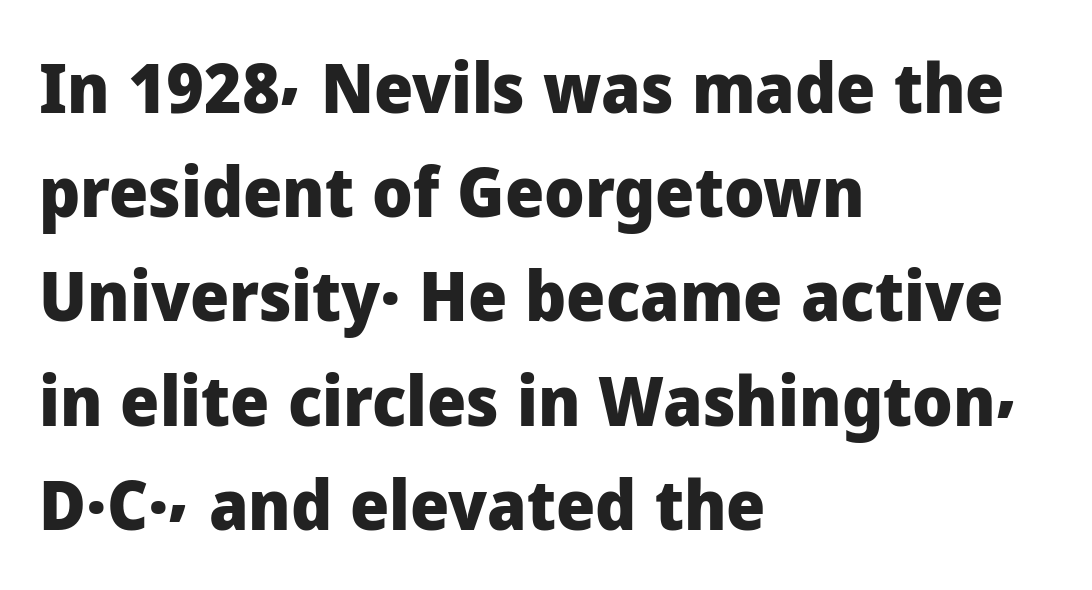
{"serif": "no", "italic": "no", "bold": "yes", "weight": "heavy", "width": "normal", "stroke_contrast": "low", "x_height": "medium", "monospaced": "no", "underline": "no", "align": "left", "line_spacing": "normal", "line_spacing_ratio": 1.51, "letter_spacing": "normal", "letter_spacing_em": 0.0, "glyph_px": 69}
